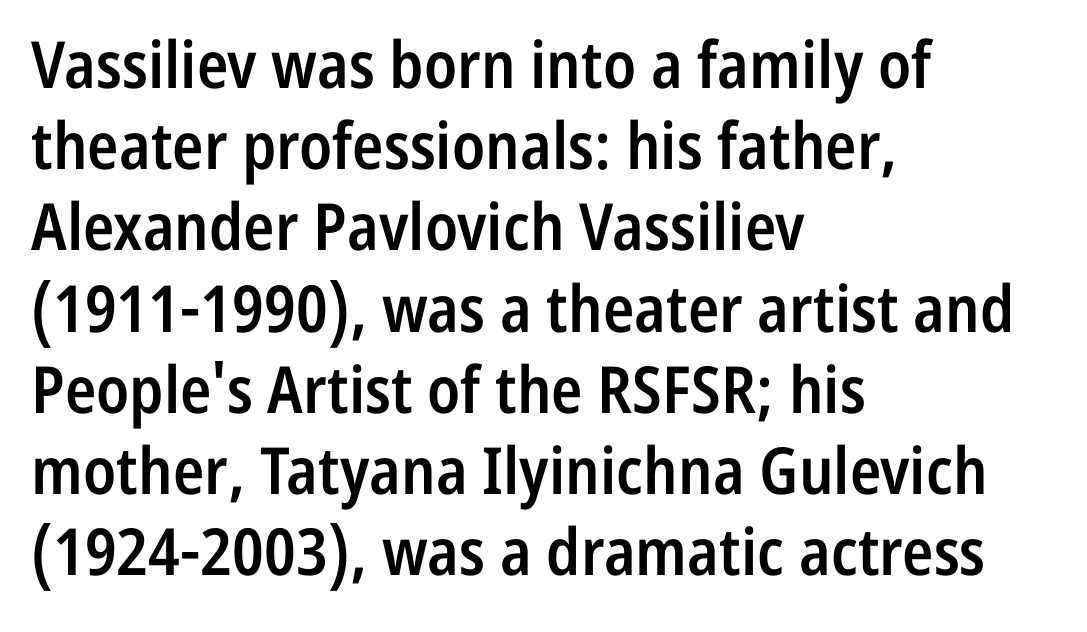
Q: Is the text bold? A: Semi-bold.
Q: Is the text italic (slanted)? A: No, it is upright.
Q: Is the typeface a serif or a sans-serif typeface? A: Sans-serif.
Q: Is the text underlined? A: No.
Q: How is the paragraph aligned? A: Left-aligned.
Q: Is the spacing between letters normal or unusually wide? A: Normal.
Q: Is the spacing between lines tight, normal or loose? A: Normal.
Q: Width (condensed, normal, or wide)? A: Condensed.
Q: Stroke contrast? A: Low.
Q: x-height? A: Medium.
Q: Monospaced? A: No.
